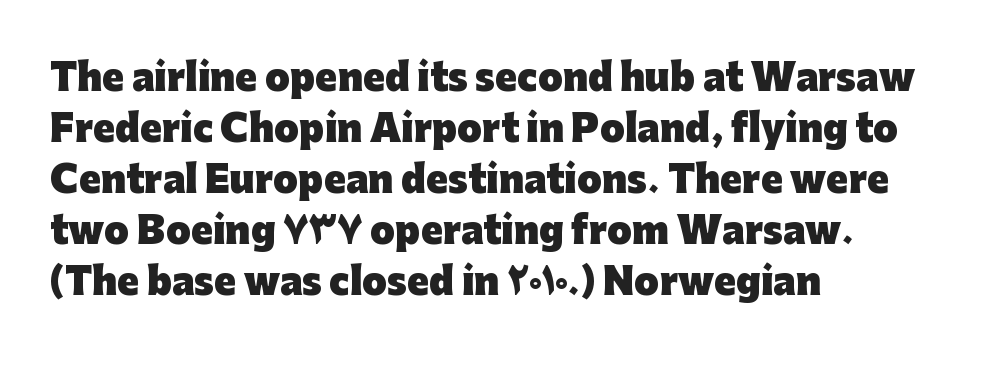
Italic? Not at all — the glyphs are vertical. Is this a fixed-width face? No — the glyphs have proportional, varying widths. The face used here is rendered with its standard letterfit. Descenders are the only things crossing below the line.
